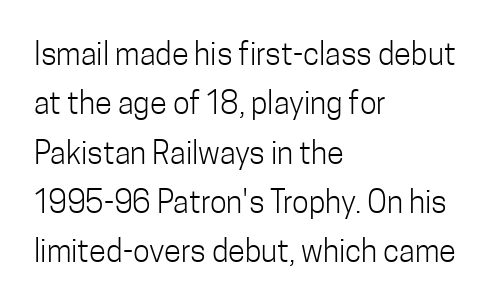
{"serif": "no", "italic": "no", "bold": "no", "weight": "light", "width": "condensed", "stroke_contrast": "low", "x_height": "medium", "monospaced": "no", "underline": "no", "align": "left", "line_spacing": "normal", "line_spacing_ratio": 1.59, "letter_spacing": "normal", "letter_spacing_em": 0.0, "glyph_px": 31}
